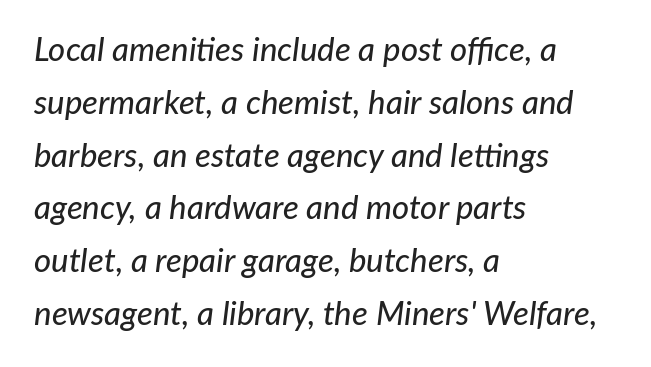
The image shows 33 px text type, italic (leaning right); set left-aligned, normal line spacing (1.6x), normal letter spacing, not underlined; low stroke contrast and a medium x-height.
